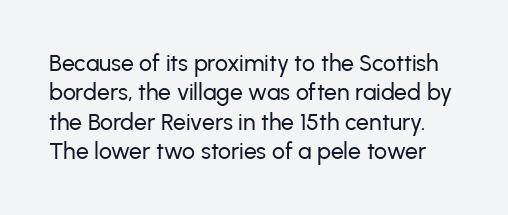
Q: Is the text italic (slanted)? A: No, it is upright.
Q: Is the text underlined? A: No.
Q: Is the spacing between letters normal or unusually wide? A: Normal.
Q: Is the spacing between lines tight, normal or loose? A: Normal.
